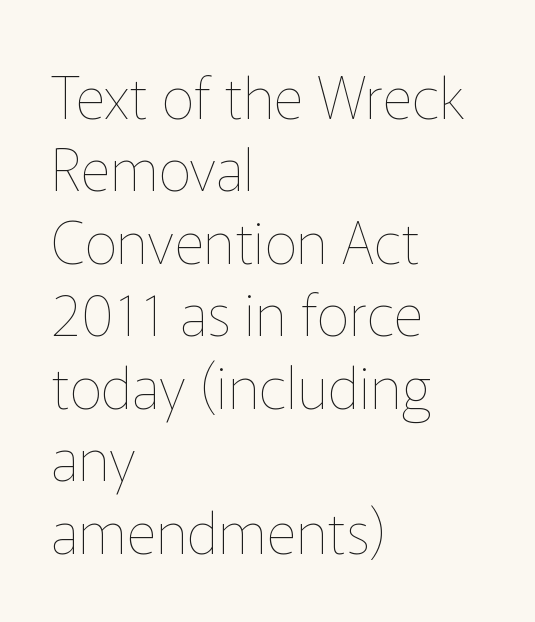
The image shows 58 px thin type, upright; set left-aligned, normal line spacing (1.25x), normal letter spacing, not underlined; low stroke contrast and a medium x-height.
